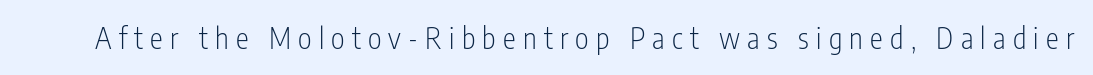
Q: Is the text bold? A: No.
Q: Is the text italic (slanted)? A: No, it is upright.
Q: Is the typeface a serif or a sans-serif typeface? A: Sans-serif.
Q: Is the text underlined? A: No.
Q: Is the spacing between letters normal or unusually wide? A: Unusually wide.
Q: Width (condensed, normal, or wide)? A: Condensed.
Q: Stroke contrast? A: Low.
Q: x-height? A: Medium.
Q: Monospaced? A: No.
